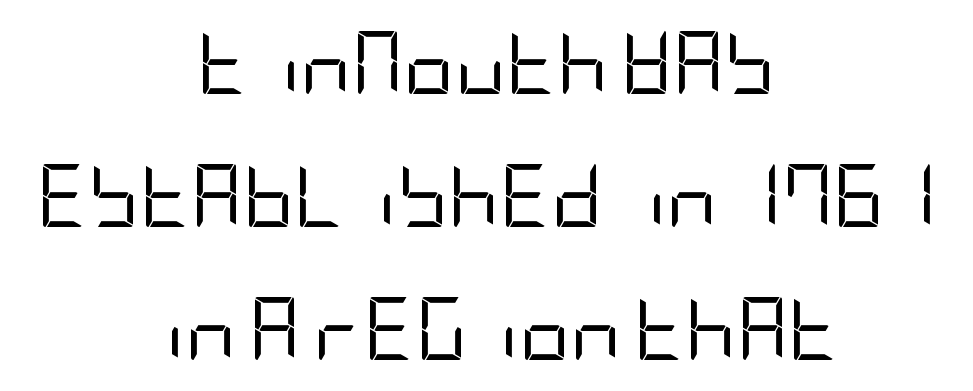
Between one letter and the next there's only the usual sliver of space. The whitespace from short lines is split evenly between both sides. The typeface has the unassuming heft of standard copy or less. A typesetter would label this face a sans. Words float on clear page, feet unadorned.
